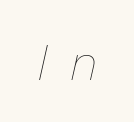
This rendering widens character spacing well past its baseline value. The strokes carry an ordinary text weight at most. The specimen omits any rule beneath the text block's lines. Would a proofreader flag this as italicized? Yes.
